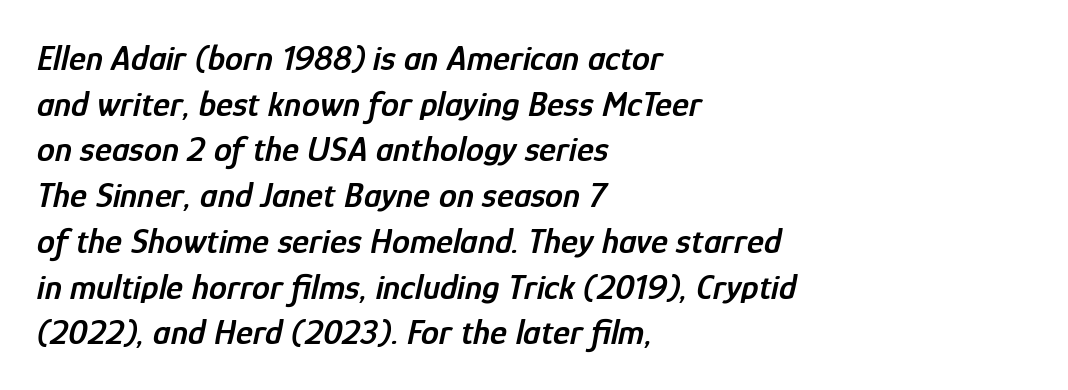
Q: Is the text bold? A: Semi-bold.
Q: Is the text italic (slanted)? A: Yes, it leans right by about 12 degrees.
Q: Is the text underlined? A: No.
Q: How is the paragraph aligned? A: Left-aligned.
Q: Is the spacing between letters normal or unusually wide? A: Normal.
Q: Is the spacing between lines tight, normal or loose? A: Normal.
Q: Width (condensed, normal, or wide)? A: Condensed.
Q: Stroke contrast? A: Low.
Q: x-height? A: Medium.
Q: Monospaced? A: No.
